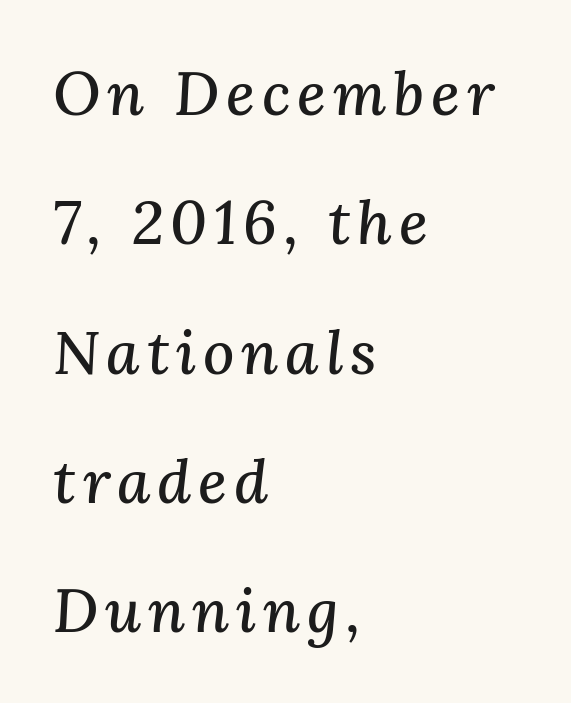
There's an unmistakable incline to the writing here. Just letters on the line, the space beneath them empty. These lines are rendered in a variable-pitch font. Layout note: lines flush left. Note: serifs present on the glyphs.
